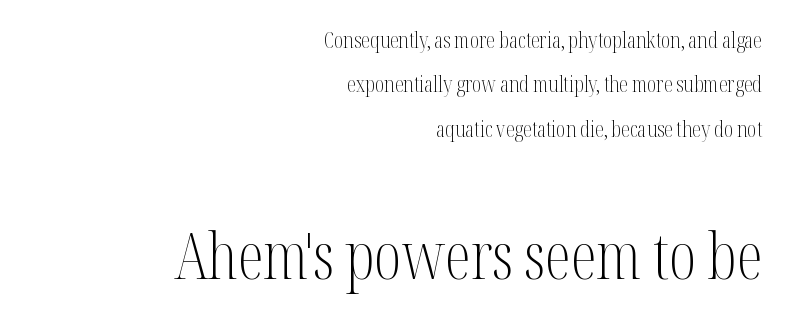
{"serif": "yes", "italic": "no", "bold": "no", "weight": "light", "width": "condensed", "stroke_contrast": "medium", "x_height": "medium", "monospaced": "no", "underline": "no", "align": "right", "line_spacing": "loose", "line_spacing_ratio": 2.02, "letter_spacing": "normal", "letter_spacing_em": 0.0, "larger_block": "second", "size_ratio": 2.95, "glyph_px": 65}
